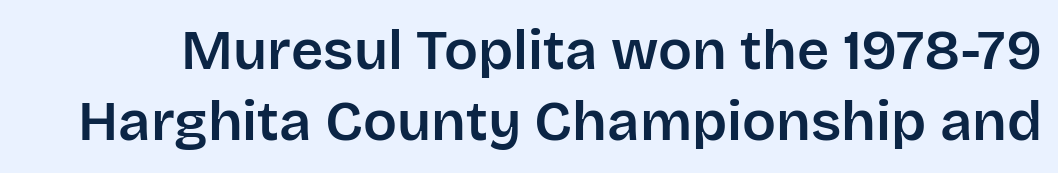
{"serif": "no", "italic": "no", "width": "normal", "stroke_contrast": "low", "x_height": "large", "monospaced": "no", "underline": "no", "line_spacing": "normal", "line_spacing_ratio": 1.27, "letter_spacing": "normal", "letter_spacing_em": 0.0, "glyph_px": 56}
